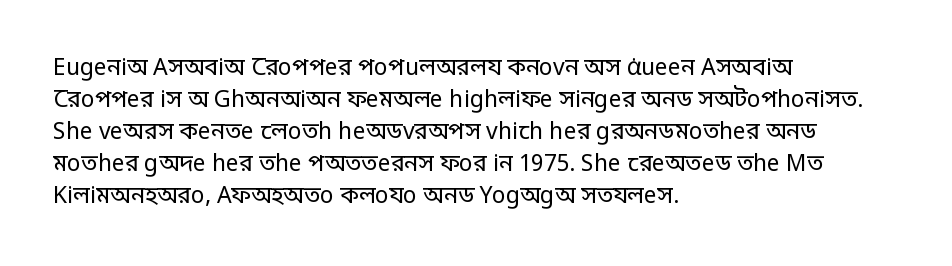
{"italic": "no", "bold": "no", "underline": "no", "align": "left", "line_spacing": "normal", "line_spacing_ratio": 1.39, "letter_spacing": "normal", "letter_spacing_em": 0.0, "glyph_px": 23}
